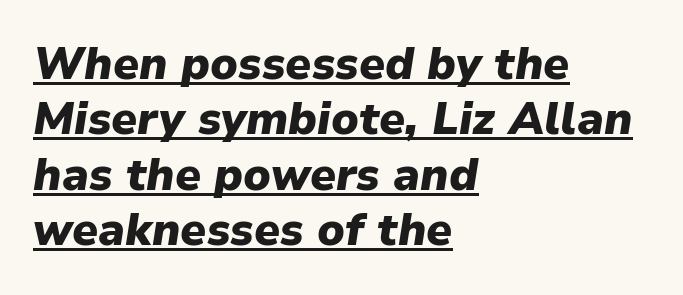
The rendering applies a slant to the glyphs. Leftover space on each line is placed entirely after the last word. Here the glyphs are tracked normally, forming tight word shapes. The sample's only ornament is a line tracing under the words.
